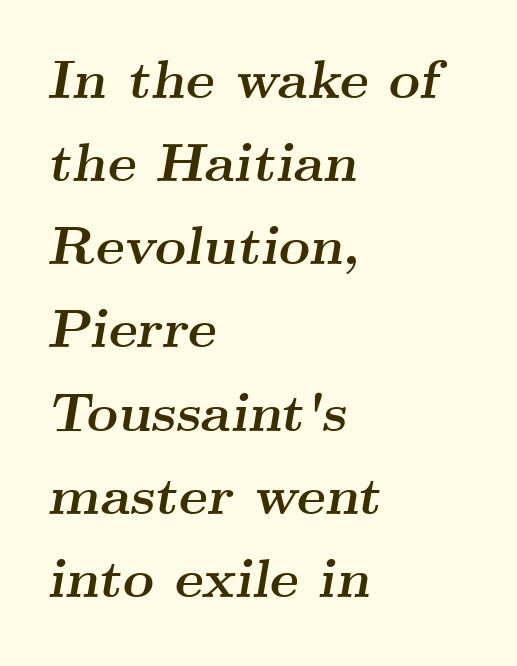
Notice how thick the strokes are: this is what a full bold looks like. The line texture is even and compact thanks to regular tracking. Baseline-to-baseline distance is the conventional proportion of letter height. Nobody drew a line under any word here. It's the slanting kind of type.
